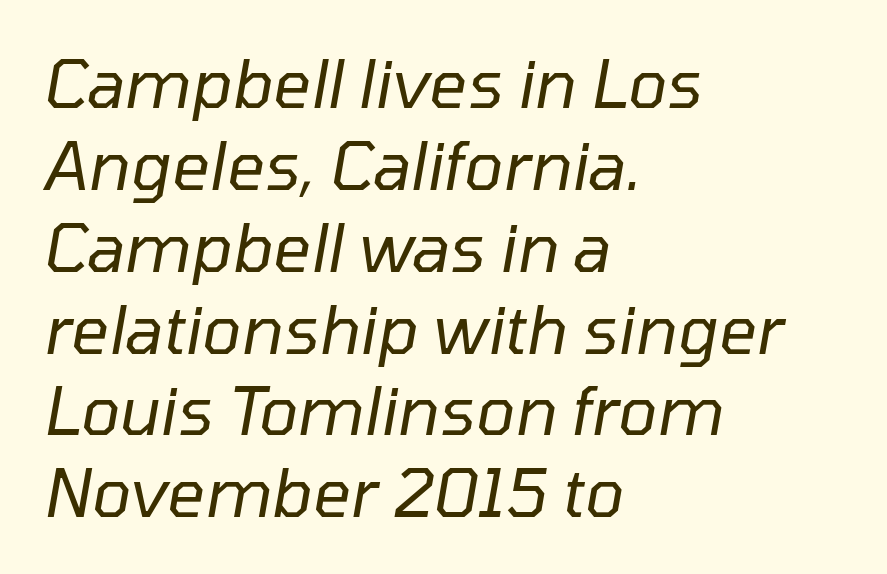
The image shows 66 px regular-weight type, italic (leaning right); set left-aligned, line spacing 1.24x, normal letter spacing, not underlined; low stroke contrast and a medium x-height.
